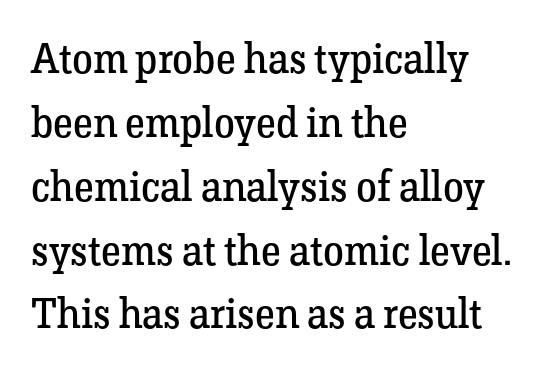
The image shows 42 px regular-weight serif type, upright; set left-aligned, normal line spacing (1.52x), normal letter spacing, not underlined; low stroke contrast and a medium x-height.
